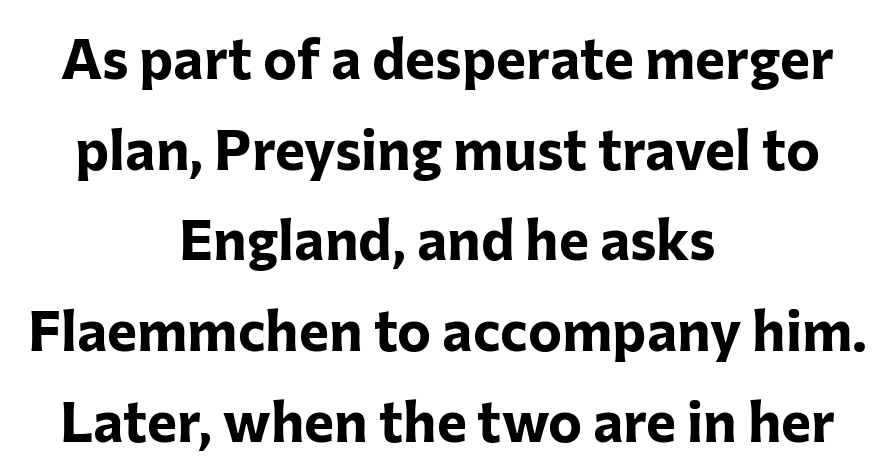
The image shows 57 px bold sans-serif type, upright; set centered, normal line spacing (1.59x), normal letter spacing, not underlined; low stroke contrast and a medium x-height.
